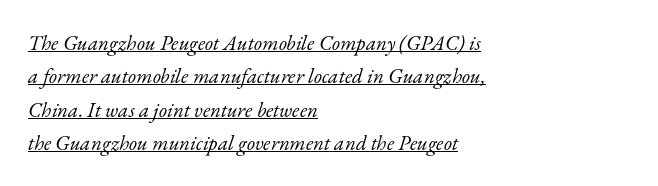
{"italic": "yes", "lean": "right", "slant_degrees": 17, "bold": "no", "underline": "yes", "align": "left", "line_spacing": "normal", "line_spacing_ratio": 1.59, "letter_spacing": "normal", "letter_spacing_em": 0.0, "glyph_px": 21}
